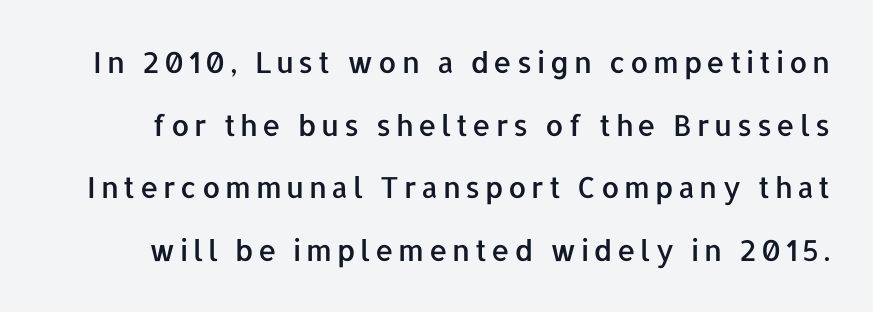
The image shows 29 px sans-serif type, upright; set loose line spacing (2.16x), not underlined; low stroke contrast and a medium x-height.
